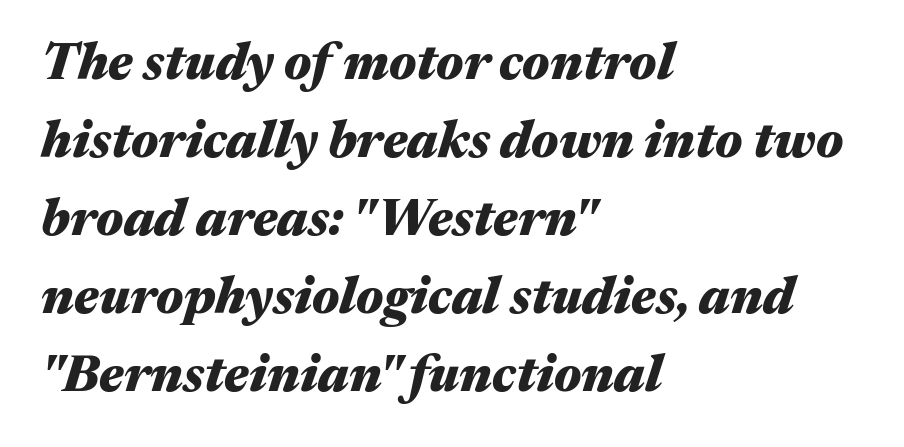
The image shows 51 px heavy, wide type, italic (leaning right); set left-aligned, normal line spacing (1.53x), normal letter spacing, not underlined; medium stroke contrast and a medium x-height.
